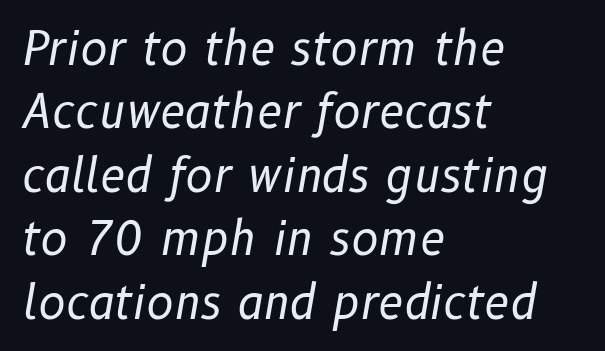
Q: Is the text bold? A: No.
Q: Is the text italic (slanted)? A: Yes, it leans right by about 10 degrees.
Q: Is the text underlined? A: No.
Q: How is the paragraph aligned? A: Left-aligned.
Q: Is the spacing between letters normal or unusually wide? A: Normal.
Q: Is the spacing between lines tight, normal or loose? A: Normal.
Q: Width (condensed, normal, or wide)? A: Normal.
Q: Stroke contrast? A: Low.
Q: x-height? A: Medium.
Q: Monospaced? A: No.
